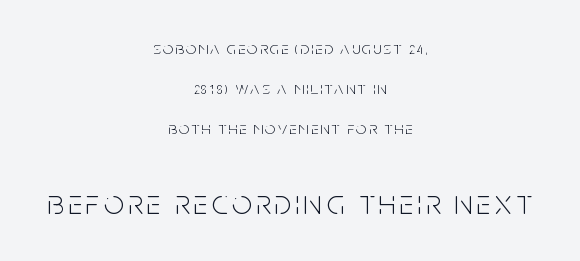
Do the characters align in a grid? No, the font is proportional. A great deal of white space separates one row of letters from the next. Compare the two chunks: the lower has the greater cap height. The font's upright variant was chosen for this text. Stems and bowls with no extra thickness — not bold.
